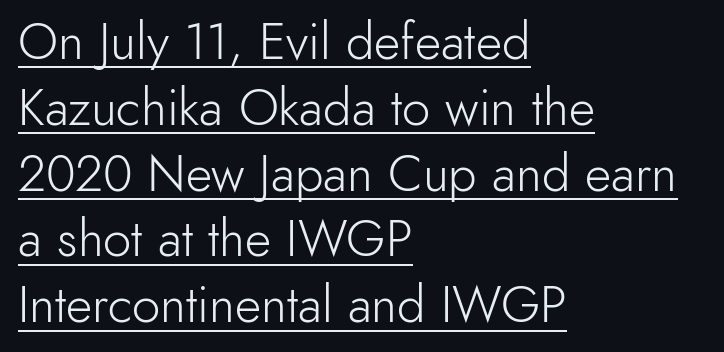
Looks like someone drew a line under every word here. The setting favours the left margin, as ordinary paragraphs usually do. A typesetter would call this zero additional tracking. Posture: vertical. Is this a sans? Yes — the strokes have no serifs.
